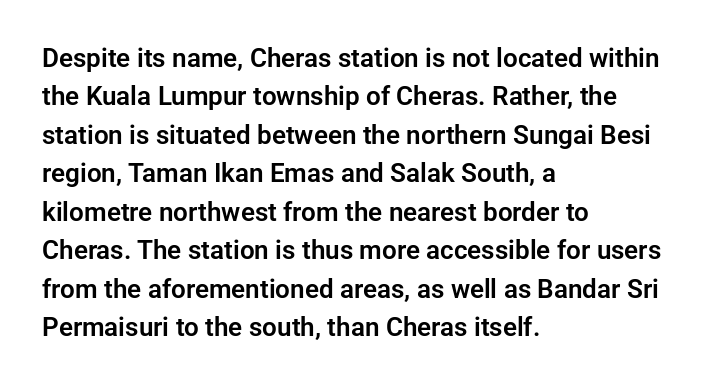
The image shows 26 px text type, upright; set left-aligned, normal line spacing (1.48x), normal letter spacing, not underlined.
